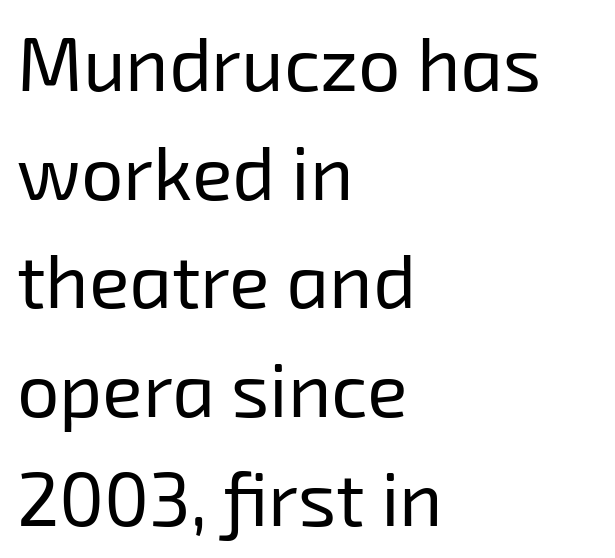
{"serif": "no", "bold": "no", "weight": "regular", "width": "normal", "stroke_contrast": "low", "x_height": "medium", "monospaced": "no", "underline": "no", "align": "left", "line_spacing": "normal", "line_spacing_ratio": 1.45, "letter_spacing": "normal", "letter_spacing_em": 0.0, "glyph_px": 75}
